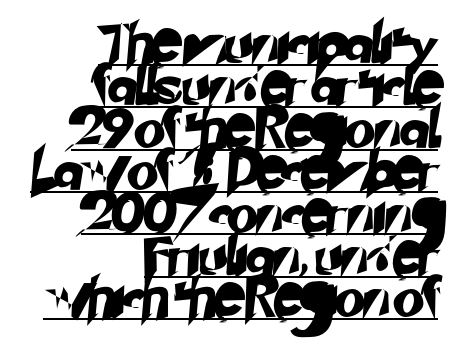
The face used here is proportionally spaced, like ordinary book or web type. Every word sits above its own underline. The glyphs in this specimen are sans serif. The line texture is even and compact thanks to regular tracking. These lines huddle together more closely than default settings would place them.
